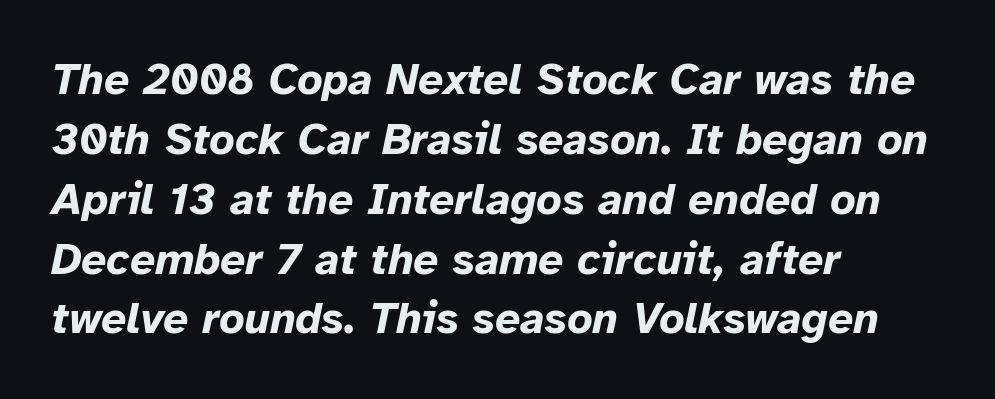
Q: Is the text bold? A: Yes.
Q: Is the text italic (slanted)? A: Yes, it leans right by about 12 degrees.
Q: Is the text underlined? A: No.
Q: How is the paragraph aligned? A: Left-aligned.
Q: Is the spacing between letters normal or unusually wide? A: Normal.
Q: Is the spacing between lines tight, normal or loose? A: Normal.
Q: Width (condensed, normal, or wide)? A: Normal.
Q: Stroke contrast? A: Low.
Q: x-height? A: Medium.
Q: Monospaced? A: No.
